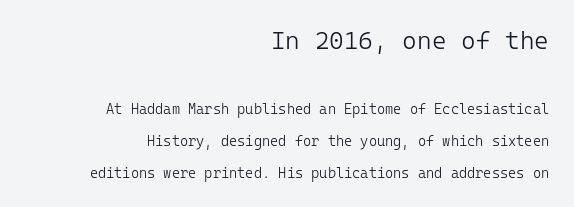
Q: Is the text bold? A: No.
Q: Is the text italic (slanted)? A: No, it is upright.
Q: Is the text underlined? A: No.
Q: How is the paragraph aligned? A: Right-aligned.
Q: Is the spacing between letters normal or unusually wide? A: Normal.
Q: Is the spacing between lines tight, normal or loose? A: Loose.
Q: Which block of text is set in a larger size, the first (top) or the second (bottom)? A: The first (top) one.
